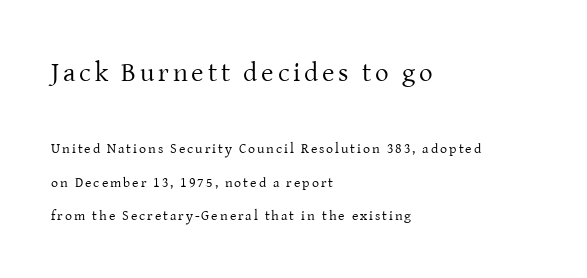
The image shows 27 px text type, upright; set left-aligned, loose line spacing (2.39x), not underlined; the first (top) block is 1.93x larger.
